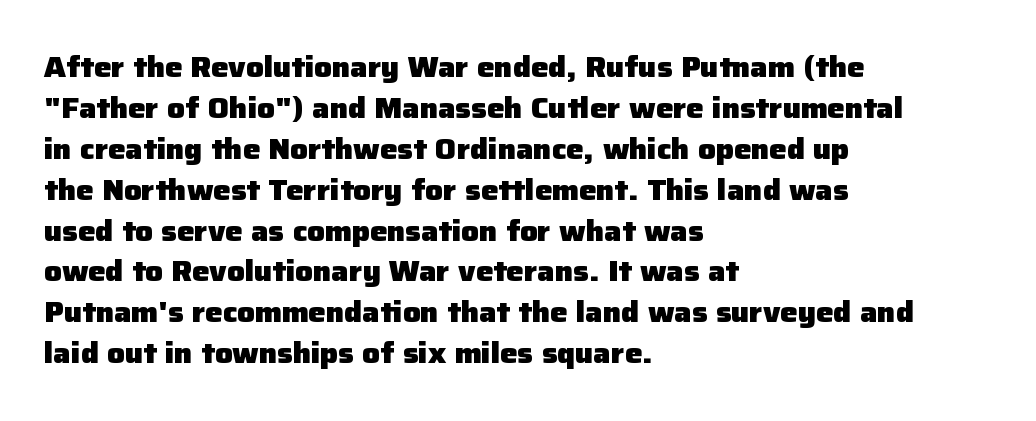
Q: Is the text bold? A: Yes.
Q: Is the text italic (slanted)? A: No, it is upright.
Q: Is the typeface a serif or a sans-serif typeface? A: Sans-serif.
Q: Is the text underlined? A: No.
Q: How is the paragraph aligned? A: Left-aligned.
Q: Is the spacing between letters normal or unusually wide? A: Normal.
Q: Is the spacing between lines tight, normal or loose? A: Normal.
Q: Width (condensed, normal, or wide)? A: Normal.
Q: Stroke contrast? A: Low.
Q: x-height? A: Medium.
Q: Monospaced? A: No.
